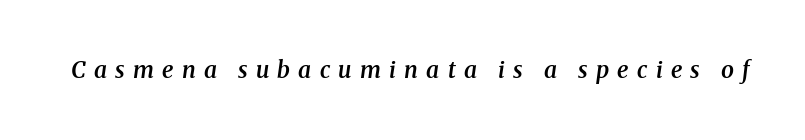
{"italic": "yes", "lean": "right", "slant_degrees": 8, "bold": "semi", "underline": "no", "letter_spacing": "wide", "letter_spacing_em": 0.36, "glyph_px": 23}
